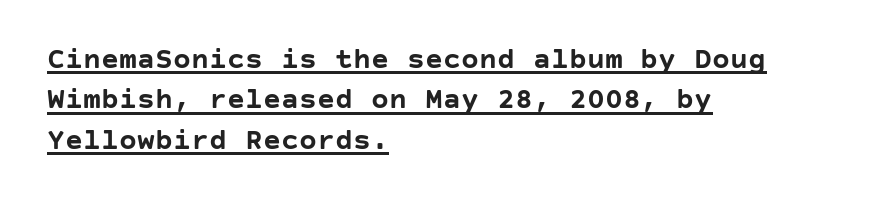
{"serif": "no", "italic": "no", "bold": "yes", "weight": "semibold", "width": "normal", "stroke_contrast": "low", "x_height": "large", "underline": "yes", "align": "left", "line_spacing": "normal", "line_spacing_ratio": 1.35, "letter_spacing": "normal", "letter_spacing_em": 0.0, "glyph_px": 30}
